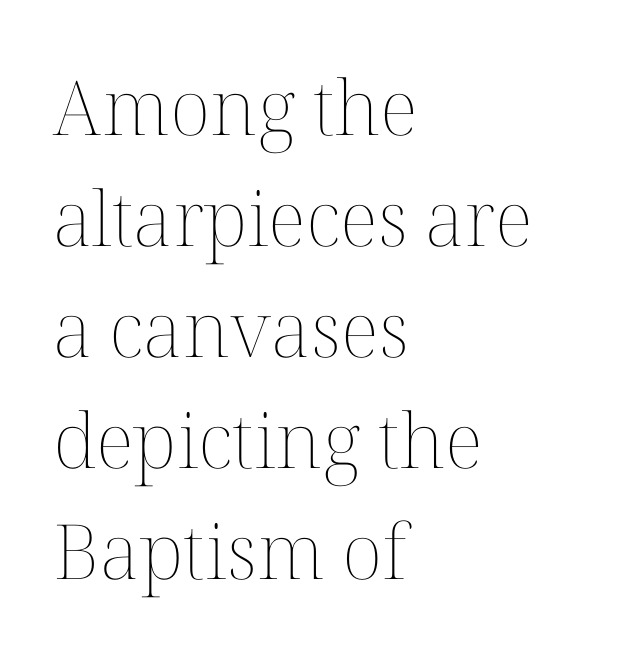
The image shows 76 px thin type, upright; set left-aligned, normal line spacing (1.46x), normal letter spacing, not underlined; medium stroke contrast and a medium x-height.
